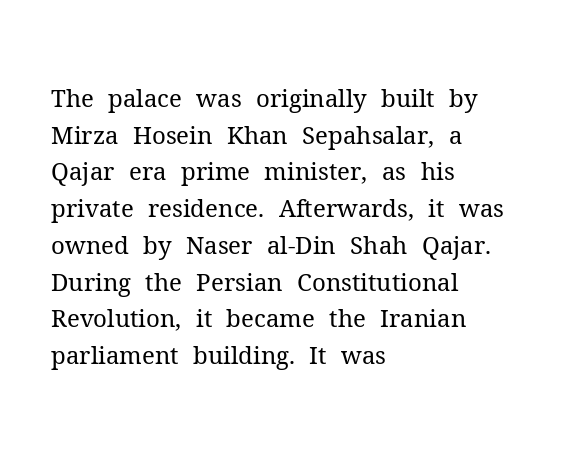
{"italic": "no", "bold": "no", "underline": "no", "align": "left", "line_spacing": "normal", "line_spacing_ratio": 1.53, "letter_spacing": "normal", "letter_spacing_em": 0.0, "glyph_px": 24}
